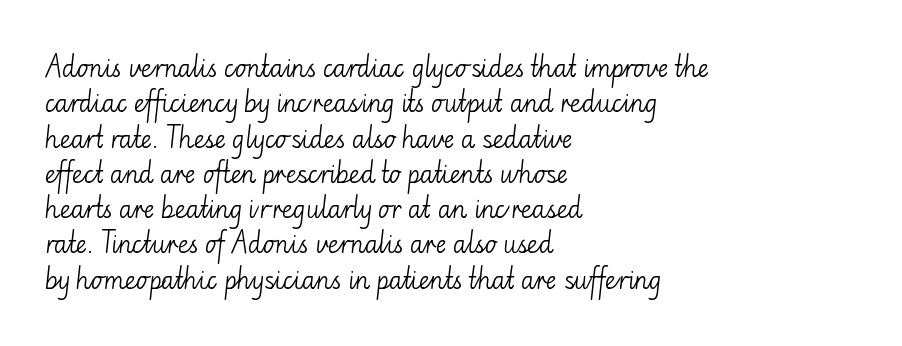
Q: Is the text bold? A: No.
Q: Is the text italic (slanted)? A: Yes.
Q: Is the text underlined? A: No.
Q: How is the paragraph aligned? A: Left-aligned.
Q: Is the spacing between letters normal or unusually wide? A: Normal.
Q: Is the spacing between lines tight, normal or loose? A: Normal.
